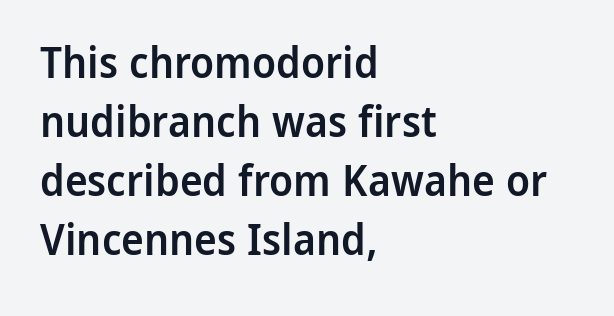
{"serif": "no", "italic": "no", "bold": "semi", "weight": "semibold", "width": "normal", "stroke_contrast": "low", "x_height": "medium", "monospaced": "no", "underline": "no", "align": "left", "line_spacing": "normal", "line_spacing_ratio": 1.37, "letter_spacing": "normal", "letter_spacing_em": 0.0, "glyph_px": 43}
